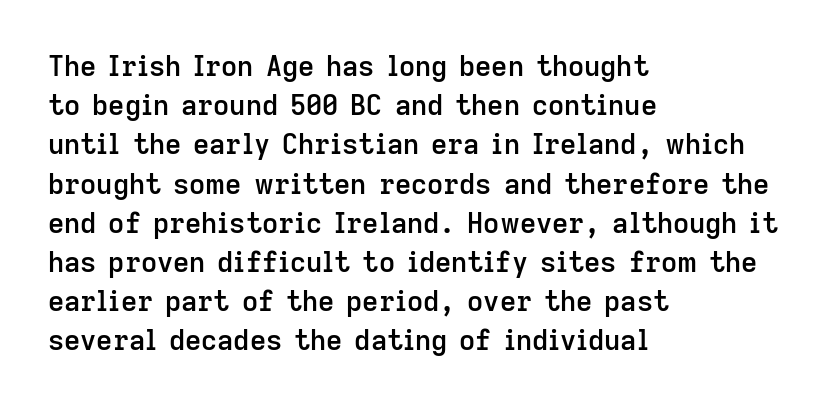
Standard letterfit; no display-style spreading of the glyphs. You could not count columns in this text — the font is proportionally spaced. These lines stack with their left ends in a neat column. Look at the bottom of the vertical strokes: they stop flat, with no serifs. This block has exactly the height ordinary leading produces. The letters stand straight up with perfectly vertical stems.
